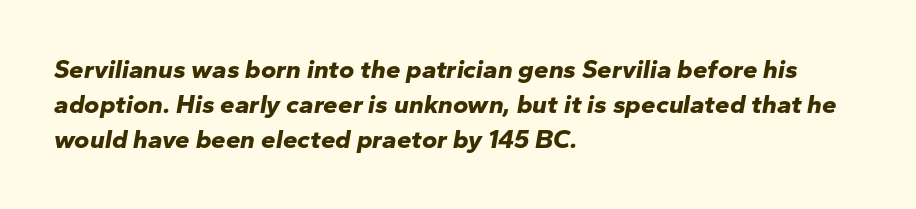
This sample uses plain, unmodified letter spacing. Underlining? Definitely not there. Successive baselines arrive at the customary interval. The text carries the slant typical of an italic or oblique font.
